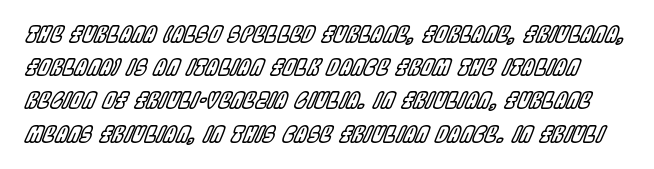
The image shows 22 px text type, italic (leaning right); set normal line spacing (1.51x), normal letter spacing, not underlined.
